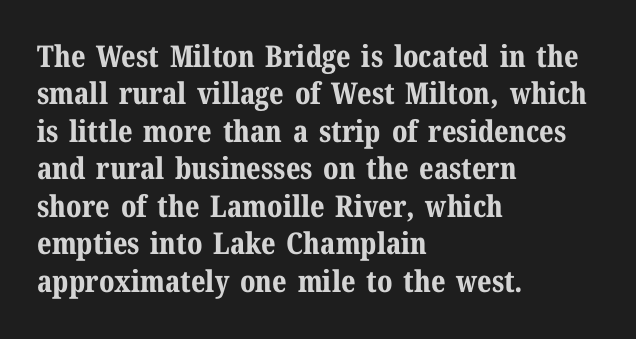
{"serif": "yes", "italic": "no", "bold": "yes", "weight": "bold", "width": "normal", "stroke_contrast": "medium", "x_height": "medium", "monospaced": "no", "underline": "no", "align": "left", "line_spacing": "normal", "line_spacing_ratio": 1.25, "letter_spacing": "normal", "letter_spacing_em": 0.0, "glyph_px": 30}
